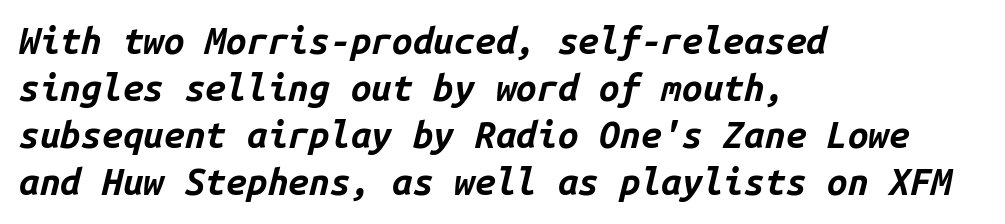
The image shows 37 px bold type, italic (leaning right), monospaced; set left-aligned, normal line spacing (1.27x), normal letter spacing, not underlined; low stroke contrast and a medium x-height.
